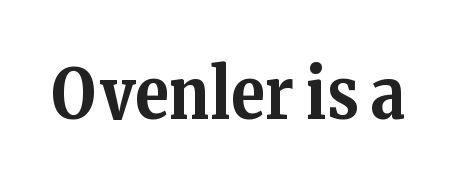
Q: Is the text bold? A: Yes.
Q: Is the text italic (slanted)? A: No, it is upright.
Q: Is the typeface a serif or a sans-serif typeface? A: Serif.
Q: Is the text underlined? A: No.
Q: Is the spacing between letters normal or unusually wide? A: Normal.
Q: Width (condensed, normal, or wide)? A: Normal.
Q: Stroke contrast? A: Medium.
Q: x-height? A: Medium.
Q: Monospaced? A: No.
